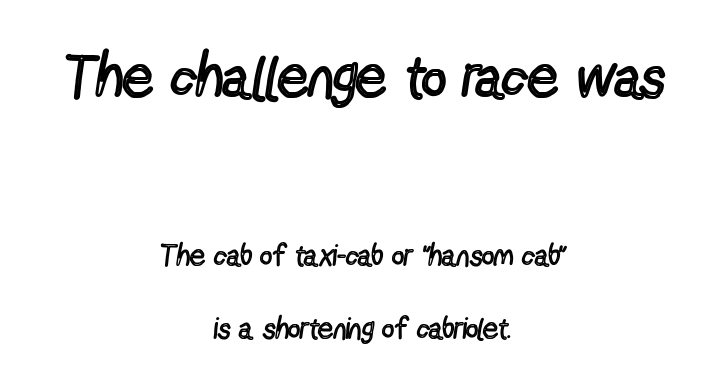
{"serif": "no", "bold": "no", "weight": "regular", "width": "condensed", "x_height": "medium", "monospaced": "no", "underline": "no", "align": "center", "line_spacing": "loose", "line_spacing_ratio": 2.42, "letter_spacing": "normal", "letter_spacing_em": 0.0, "larger_block": "first", "size_ratio": 2.0, "glyph_px": 60}
